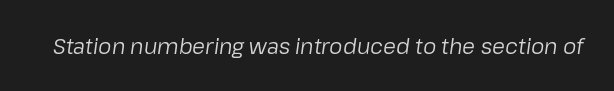
{"italic": "yes", "lean": "right", "slant_degrees": 8, "bold": "no", "underline": "no", "letter_spacing": "normal", "letter_spacing_em": 0.0, "glyph_px": 21}
